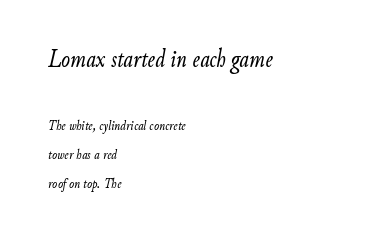
{"italic": "yes", "lean": "right", "slant_degrees": 9, "bold": "no", "underline": "no", "align": "left", "line_spacing": "loose", "line_spacing_ratio": 1.93, "letter_spacing": "normal", "letter_spacing_em": 0.0, "larger_block": "first", "size_ratio": 1.73, "glyph_px": 26}
